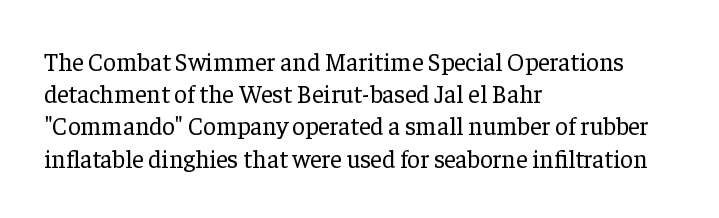
Q: Is the text bold? A: No.
Q: Is the text italic (slanted)? A: No, it is upright.
Q: Is the text underlined? A: No.
Q: How is the paragraph aligned? A: Left-aligned.
Q: Is the spacing between letters normal or unusually wide? A: Normal.
Q: Is the spacing between lines tight, normal or loose? A: Normal.
